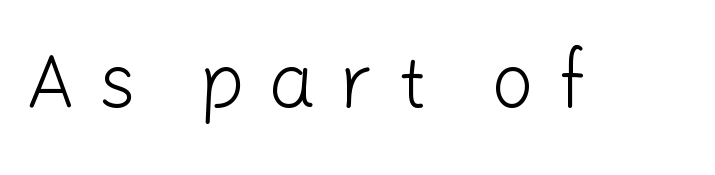
Q: Is the text bold? A: No.
Q: Is the text italic (slanted)? A: No, it is upright.
Q: Is the typeface a serif or a sans-serif typeface? A: Sans-serif.
Q: Is the text underlined? A: No.
Q: Is the spacing between letters normal or unusually wide? A: Unusually wide.
Q: Width (condensed, normal, or wide)? A: Normal.
Q: Stroke contrast? A: Low.
Q: x-height? A: Medium.
Q: Monospaced? A: No.
